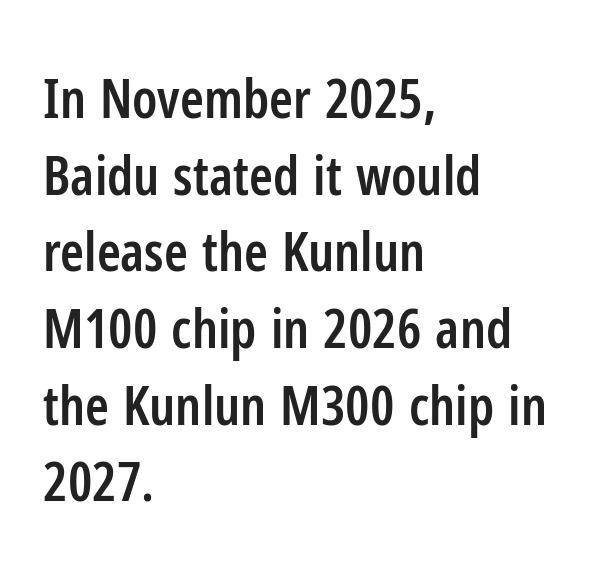
The image shows 54 px semibold, condensed sans-serif type, upright; set left-aligned, normal line spacing (1.42x), normal letter spacing, not underlined; low stroke contrast and a medium x-height.
